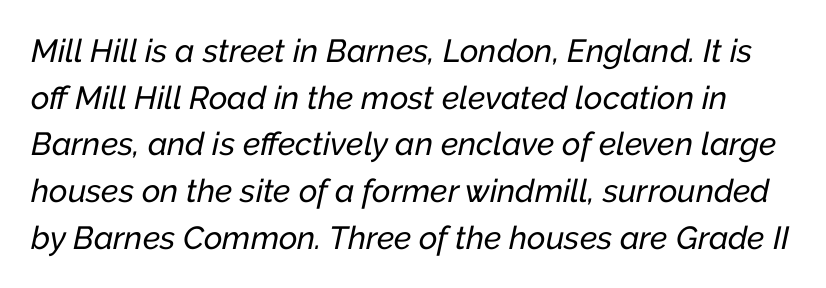
Q: Is the text italic (slanted)? A: Yes, it leans right by about 12 degrees.
Q: Is the text underlined? A: No.
Q: Is the spacing between letters normal or unusually wide? A: Normal.
Q: Is the spacing between lines tight, normal or loose? A: Normal.
Q: Width (condensed, normal, or wide)? A: Normal.
Q: Stroke contrast? A: Low.
Q: x-height? A: Medium.
Q: Monospaced? A: No.
